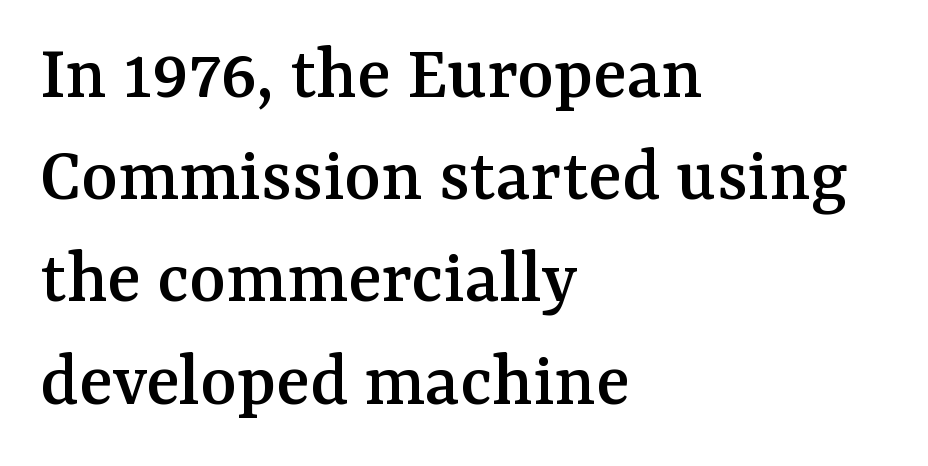
Q: Is the text italic (slanted)? A: No, it is upright.
Q: Is the typeface a serif or a sans-serif typeface? A: Serif.
Q: Is the text underlined? A: No.
Q: How is the paragraph aligned? A: Left-aligned.
Q: Is the spacing between letters normal or unusually wide? A: Normal.
Q: Is the spacing between lines tight, normal or loose? A: Normal.
Q: Width (condensed, normal, or wide)? A: Normal.
Q: Stroke contrast? A: Medium.
Q: x-height? A: Medium.
Q: Monospaced? A: No.
